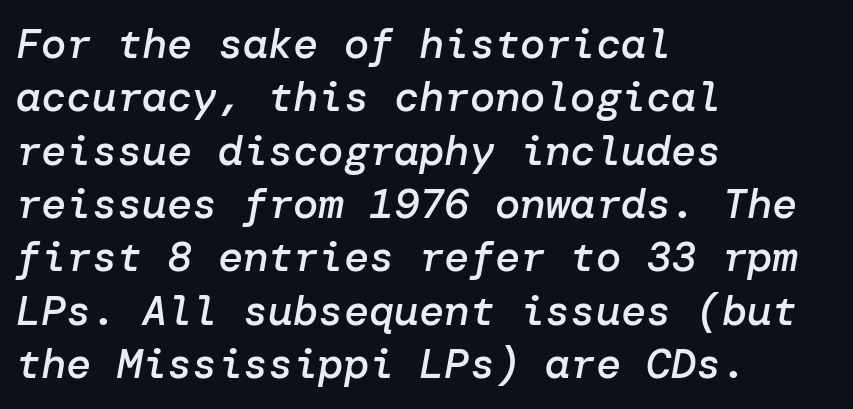
Q: Is the text bold? A: Semi-bold.
Q: Is the text italic (slanted)? A: Yes, it leans right by about 10 degrees.
Q: Is the text underlined? A: No.
Q: How is the paragraph aligned? A: Left-aligned.
Q: Is the spacing between letters normal or unusually wide? A: Normal.
Q: Is the spacing between lines tight, normal or loose? A: Normal.
Q: Width (condensed, normal, or wide)? A: Normal.
Q: Stroke contrast? A: Low.
Q: x-height? A: Medium.
